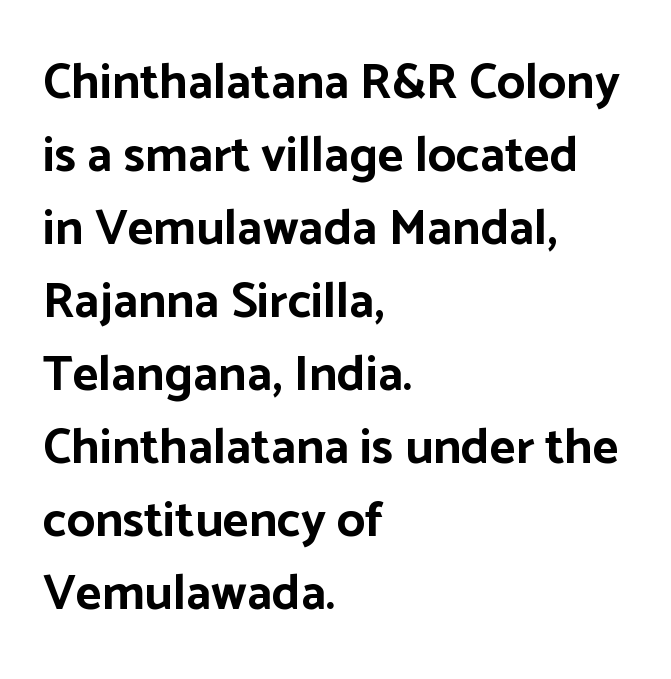
The image shows 50 px bold sans-serif type, upright; set left-aligned, normal line spacing (1.46x), normal letter spacing, not underlined; low stroke contrast and a medium x-height.
